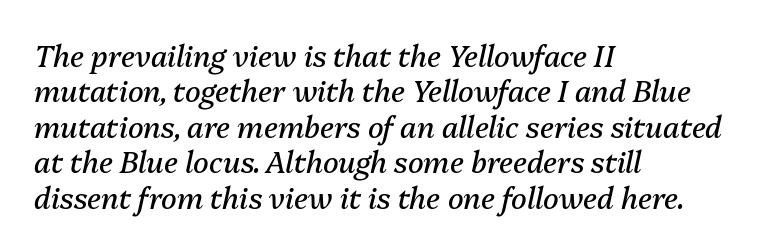
Q: Is the text bold? A: No.
Q: Is the text italic (slanted)? A: Yes, it leans right by about 13 degrees.
Q: Is the text underlined? A: No.
Q: How is the paragraph aligned? A: Left-aligned.
Q: Is the spacing between letters normal or unusually wide? A: Normal.
Q: Width (condensed, normal, or wide)? A: Normal.
Q: Stroke contrast? A: Medium.
Q: x-height? A: Medium.
Q: Monospaced? A: No.
